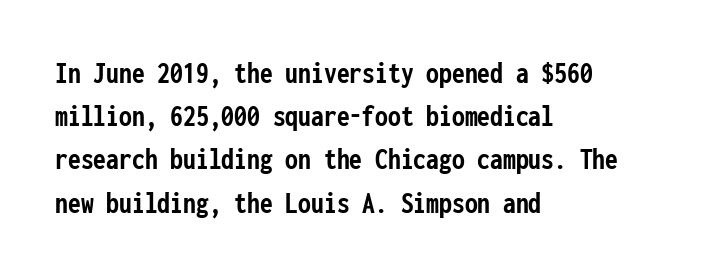
Strokes here are thick enough to call this a true bold. Regular leading. Monospaced: the letters line up in strict vertical columns. Characters remain perfectly vertical along every line. The passage shown has conventional tracking throughout. Regarding serifs, this sample does without them.
